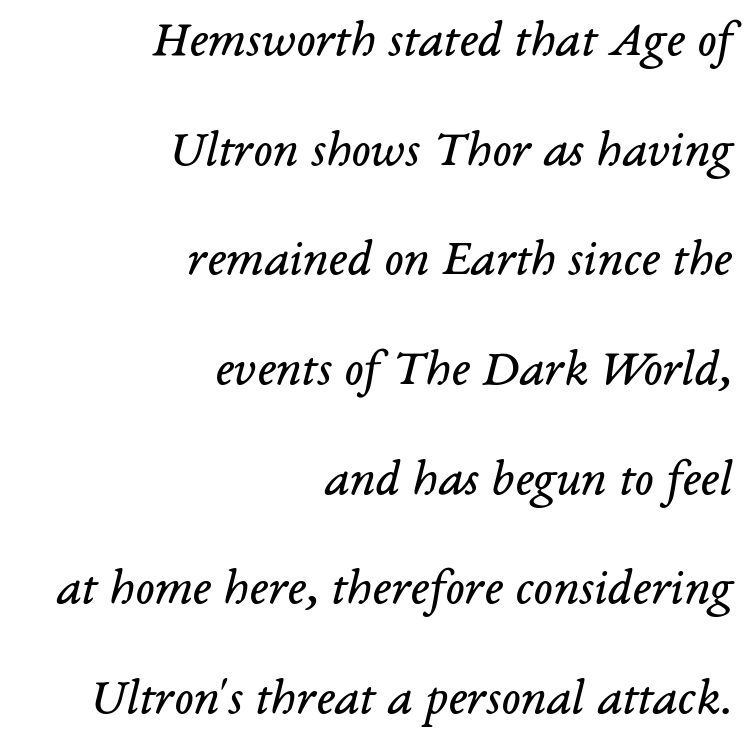
The image shows 51 px regular-weight serif type, italic (leaning right); set right-aligned, loose line spacing (2.15x), normal letter spacing, not underlined; low stroke contrast and a medium x-height.
